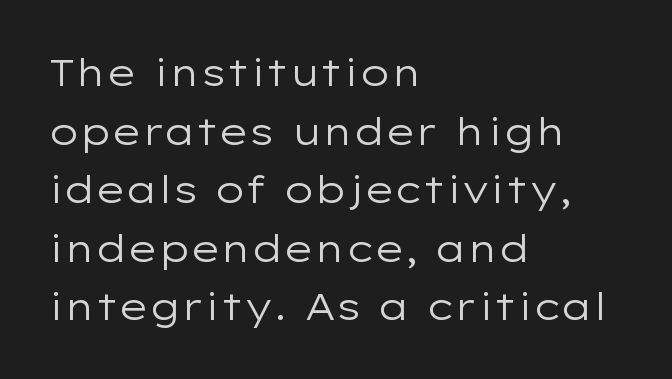
The glyphs in this specimen are sans serif. A clean baseline with only descenders dipping below it. Vertical stems look standard width or narrower in stroke. Notice how the passage keeps a crisp vertical edge on the left only.
